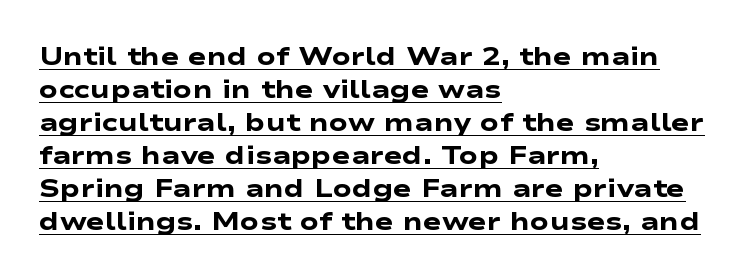
Does extra space separate the letters? No, they use regular spacing. How heavy is the stroke? Heavy — this is a bold. Teacher's note: observe the even left margin — that is flush-left alignment. Compared with typical paragraphs, the rows here are spaced about the same. The string is rendered with underlining switched on.
